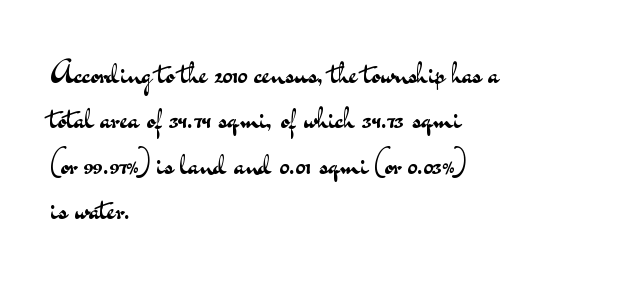
{"serif": "no", "bold": "no", "weight": "regular", "width": "wide", "stroke_contrast": "medium", "x_height": "small", "monospaced": "no", "underline": "no", "align": "left", "line_spacing": "normal", "line_spacing_ratio": 1.46, "letter_spacing": "normal", "letter_spacing_em": 0.0, "glyph_px": 31}
